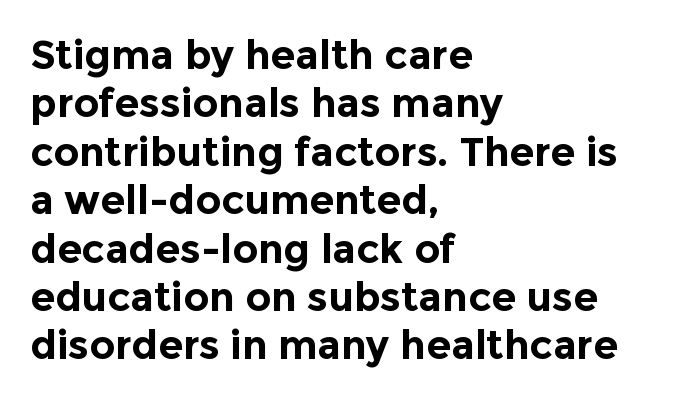
Proportional: the letters do not fall into vertical columns. As a designer I'd log this as weight 700, bold. Each word holds together tightly as a unit, with standard inter-letter gaps. Descender tails drop into unmarked territory. Every character sits straight up, as roman type does. In CSS terms this would be text-align: left.
